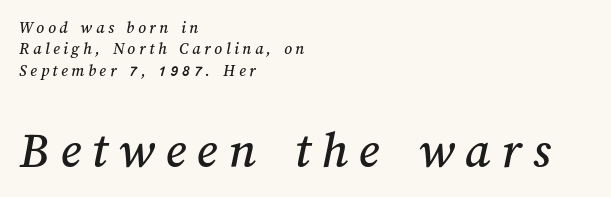
Descender tails drop into unmarked territory. The lines are quadded left. Between these two stacked blocks, the lower one wins on size. Leading matches the norm, producing a regular column.
